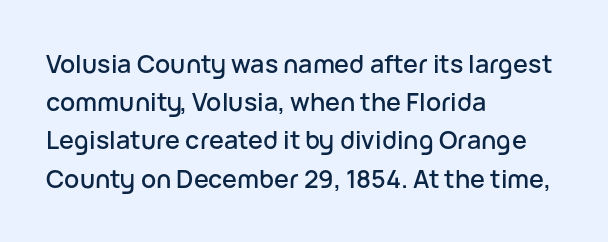
Descenders hang freely into open space. Teacher's note: observe the even left margin — that is flush-left alignment. The vertical gap from one line to the next is medium. If you drew a line through each stem, it would be perfectly vertical. The letters sit at their default tracking, neither squeezed nor spread.
